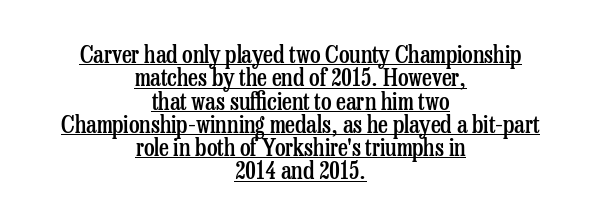
This block would grow much taller if given ordinary leading; it's compressed now. Somebody hit Ctrl+U on this one — the words are underlined. The lines in this sample share a center point and differ in where they start and stop. The typesetting leans somewhat heavy: a semibold. Caption: standard tracking, unaltered.
